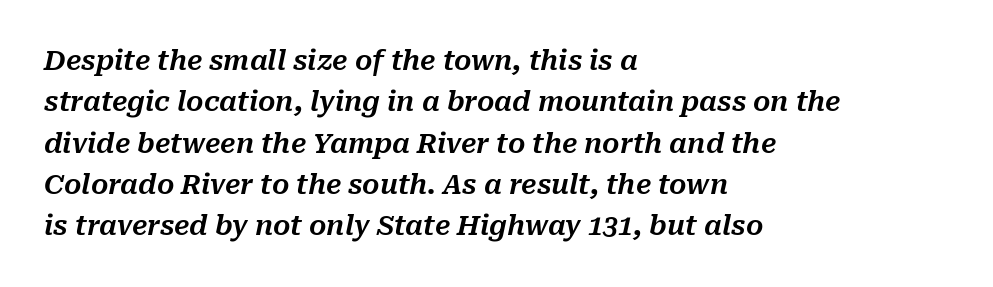
The image shows 27 px text type, italic (leaning right); set left-aligned, normal line spacing (1.53x), normal letter spacing, not underlined.
